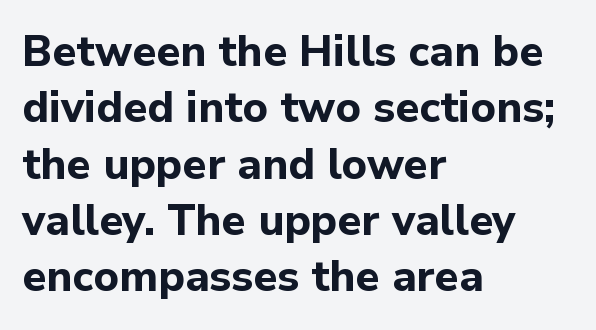
The image shows 43 px bold sans-serif type, upright; set left-aligned, normal line spacing (1.31x), normal letter spacing, not underlined; low stroke contrast and a medium x-height.
